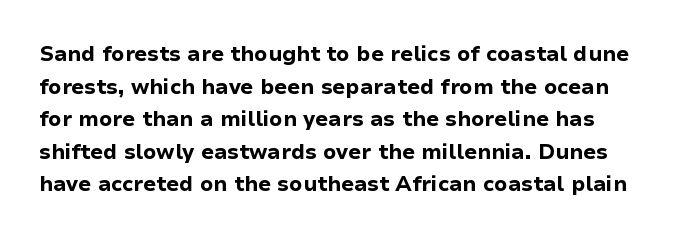
{"italic": "no", "bold": "yes", "underline": "no", "line_spacing": "normal", "line_spacing_ratio": 1.55, "letter_spacing": "normal", "letter_spacing_em": 0.0, "glyph_px": 21}
